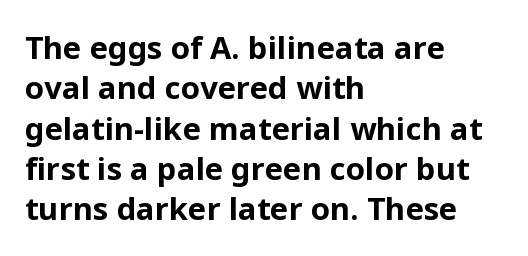
{"serif": "no", "italic": "no", "bold": "yes", "weight": "bold", "width": "normal", "stroke_contrast": "low", "x_height": "medium", "monospaced": "no", "underline": "no", "align": "left", "line_spacing": "normal", "line_spacing_ratio": 1.3, "letter_spacing": "normal", "letter_spacing_em": 0.0, "glyph_px": 31}
